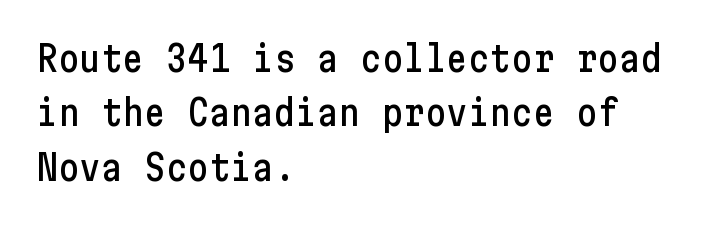
You can tell it's not italic because the verticals are truly vertical. Is there much room between lines? A standard amount, neither cramped nor airy. The designer went with a sans here, leaving each stem footless. In terms of letterspacing, this is plain default setting. Bare-footed words on every line.
